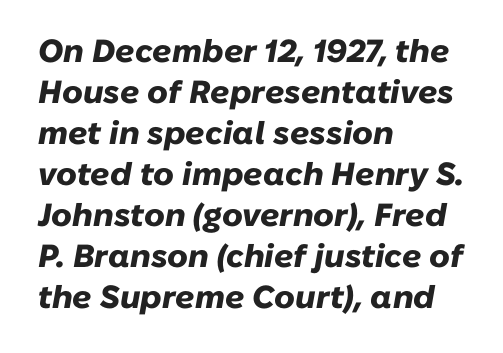
The image shows 32 px heavy type, italic (leaning right); set left-aligned, normal line spacing (1.28x), normal letter spacing, not underlined; low stroke contrast and a medium x-height.
